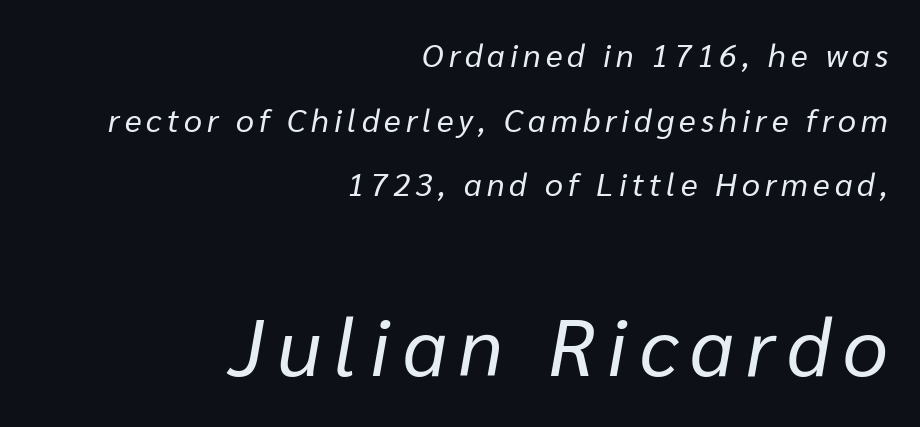
Type without underlining. Leading: increased. The passage is arranged like a letterhead date or caption credit — flush right. Designer's note — italics engaged. Heft: none added — not bold. Spacing verdict: proportional, widths tailored to each character.
